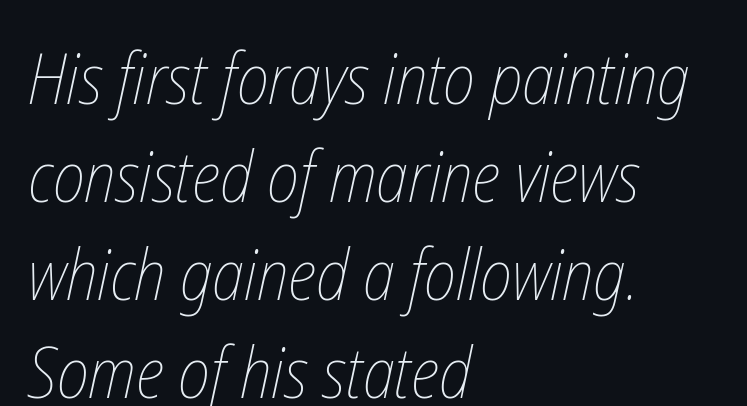
{"bold": "no", "weight": "thin", "width": "condensed", "stroke_contrast": "low", "x_height": "medium", "monospaced": "no", "underline": "no", "align": "left", "line_spacing": "normal", "line_spacing_ratio": 1.38, "letter_spacing": "normal", "letter_spacing_em": 0.0, "glyph_px": 71}
